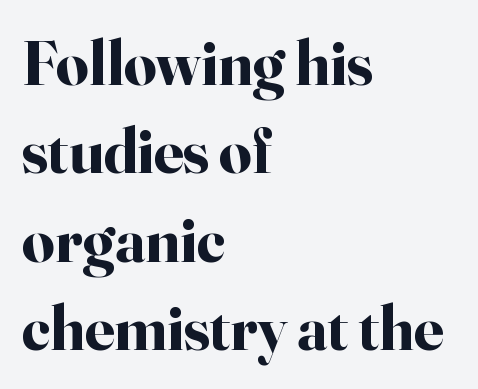
{"serif": "yes", "italic": "no", "bold": "yes", "weight": "bold", "width": "normal", "stroke_contrast": "high", "x_height": "small", "monospaced": "no", "underline": "no", "align": "left", "line_spacing": "normal", "line_spacing_ratio": 1.38, "letter_spacing": "normal", "letter_spacing_em": 0.0, "glyph_px": 64}
